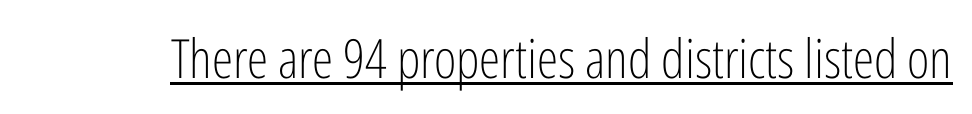
The rendering uses natural spacing where letterforms have individual widths. If you drew a line through each stem, it would be perfectly vertical. This is sans-serif lettering, the kind often seen on screens and signage. Vertical stems look standard width or narrower in stroke. You could call the tracking neutral — neither tight nor loose. Each line of the rendering has a horizontal stroke beneath the glyphs.
